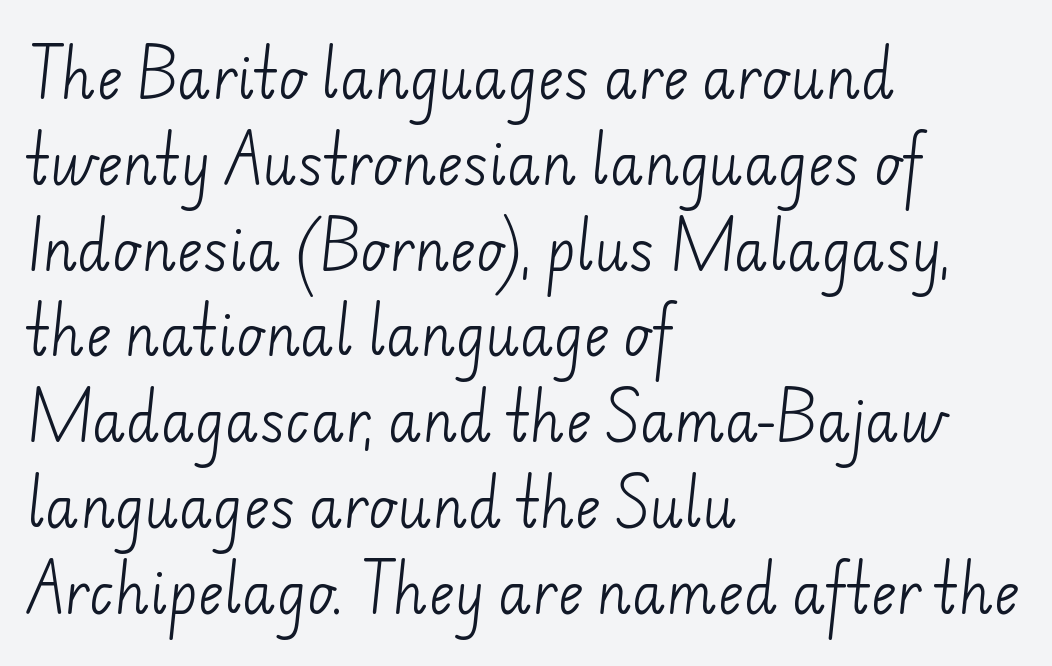
Q: Is the text bold? A: No.
Q: Is the typeface a serif or a sans-serif typeface? A: Sans-serif.
Q: Is the text underlined? A: No.
Q: How is the paragraph aligned? A: Left-aligned.
Q: Is the spacing between letters normal or unusually wide? A: Normal.
Q: Is the spacing between lines tight, normal or loose? A: Normal.
Q: Width (condensed, normal, or wide)? A: Normal.
Q: Stroke contrast? A: Low.
Q: x-height? A: Small.
Q: Monospaced? A: No.
